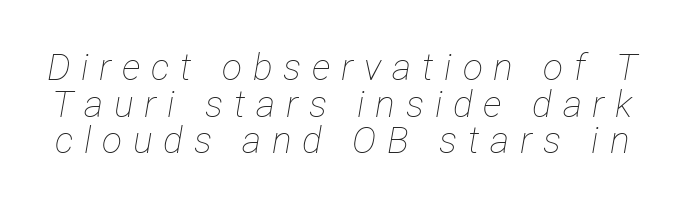
The space between consecutive lines is stingy. Spacing between characters has been opened up far beyond the box default. Italic: yes, the glyphs are oblique. Each letter keeps its own natural width here, so spacing adapts to shape.
